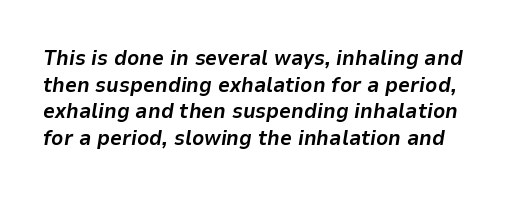
The image shows 21 px bold type, italic (leaning right); set normal line spacing (1.27x), normal letter spacing, not underlined.
